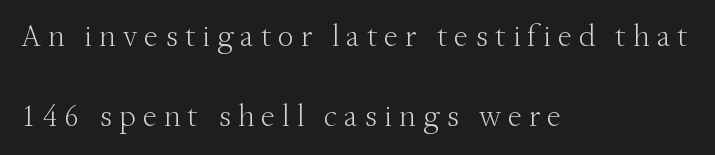
{"serif": "yes", "italic": "no", "bold": "no", "weight": "light", "width": "normal", "stroke_contrast": "medium", "x_height": "small", "monospaced": "no", "underline": "no", "align": "left", "line_spacing": "loose", "line_spacing_ratio": 2.49, "letter_spacing": "wide", "letter_spacing_em": 0.21, "glyph_px": 32}
